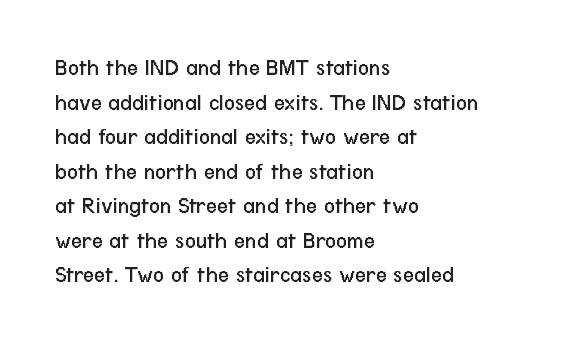
{"italic": "no", "bold": "no", "underline": "no", "align": "left", "line_spacing": "normal", "line_spacing_ratio": 1.44, "letter_spacing": "normal", "letter_spacing_em": 0.0, "glyph_px": 24}
